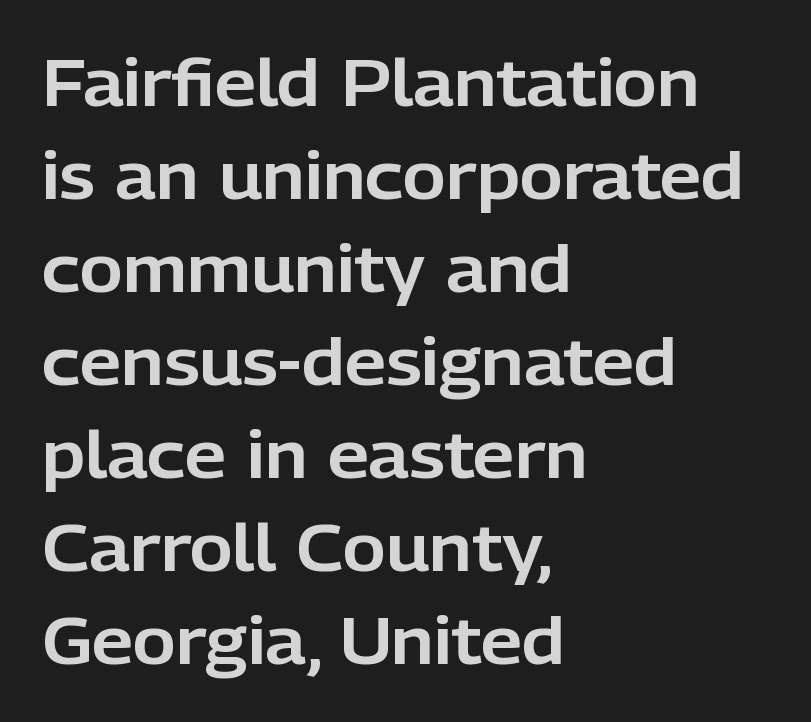
Note: no serifs on the glyphs. Standard letterfit; no display-style spreading of the glyphs. How would I describe the line gaps? Plain and ordinary. Is the block centered? No — it sits flush against the left margin. The lettering holds an erect, upright posture throughout.
